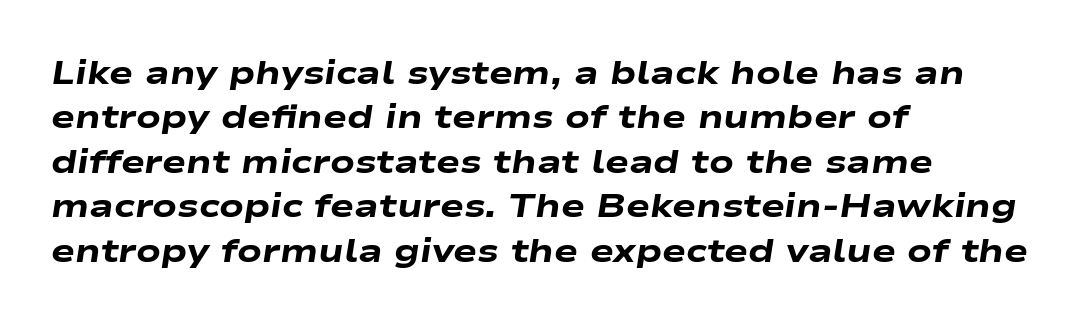
The image shows 32 px heavy, wide type, italic (leaning right); set left-aligned, normal line spacing (1.39x), normal letter spacing, not underlined; low stroke contrast and a medium x-height.
